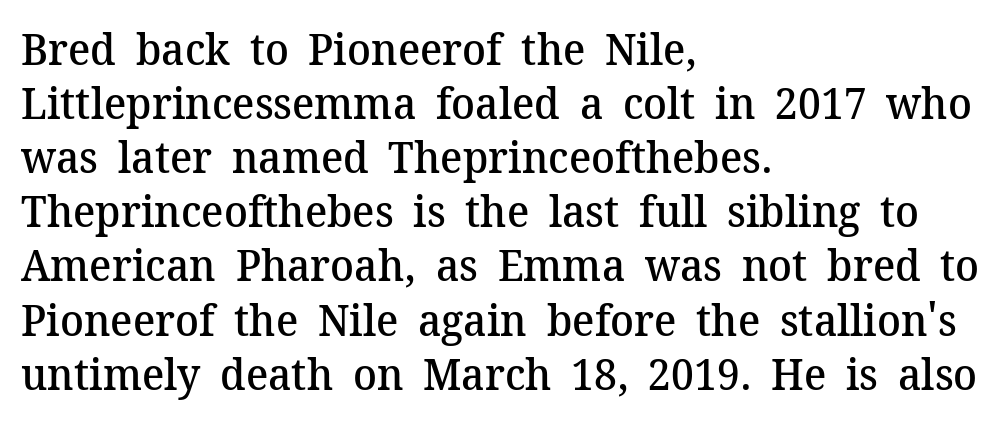
Q: Is the text bold? A: Semi-bold.
Q: Is the text italic (slanted)? A: No, it is upright.
Q: Is the typeface a serif or a sans-serif typeface? A: Serif.
Q: Is the text underlined? A: No.
Q: How is the paragraph aligned? A: Left-aligned.
Q: Is the spacing between letters normal or unusually wide? A: Normal.
Q: Width (condensed, normal, or wide)? A: Normal.
Q: Stroke contrast? A: Medium.
Q: x-height? A: Medium.
Q: Monospaced? A: No.
